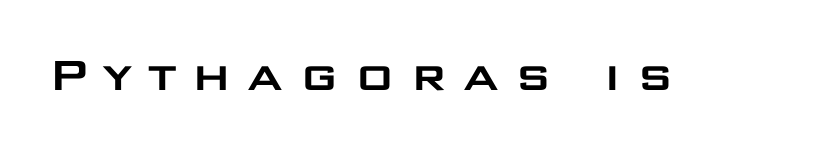
The image shows 54 px wide sans-serif type, upright; set unusually wide letter spacing (+0.27 em), not underlined; low stroke contrast and a large x-height.
